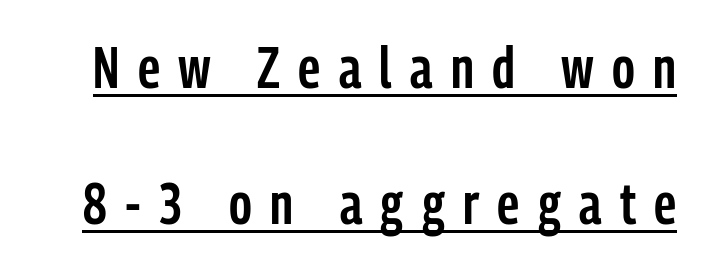
Ordinary non-slanted type is in use. Varying glyph widths throughout — classic text-font behaviour. The letters carry no serifs — their stems end cleanly without finishing strokes. Does the leading feel generous? Absolutely, it's lavish.
